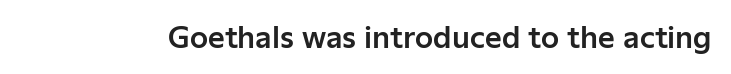
The image shows 29 px sans-serif type, upright; set normal letter spacing, not underlined; low stroke contrast and a medium x-height.
